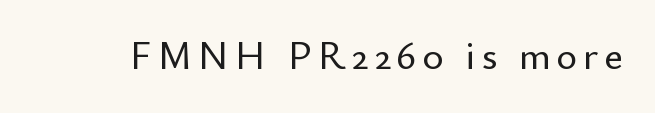
{"serif": "no", "italic": "no", "width": "normal", "stroke_contrast": "low", "x_height": "small", "monospaced": "no", "underline": "no", "glyph_px": 40}
